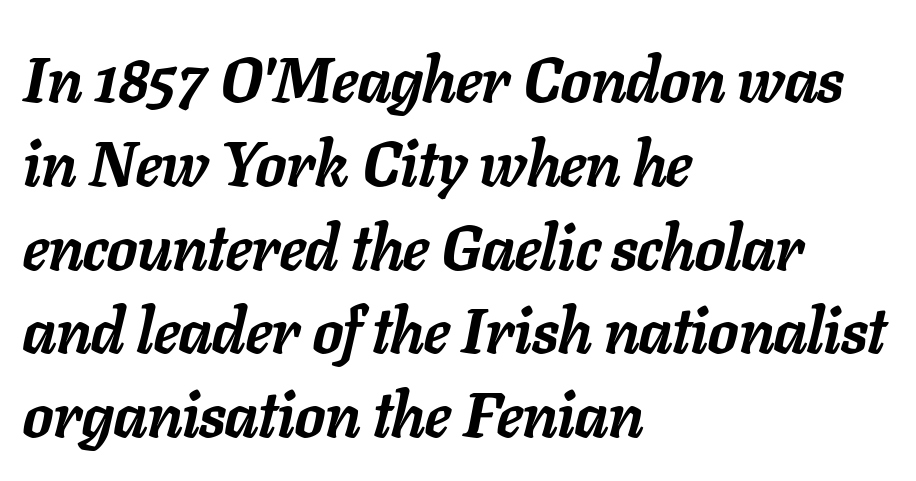
{"italic": "yes", "lean": "right", "slant_degrees": 11, "bold": "yes", "weight": "semibold", "width": "normal", "stroke_contrast": "low", "x_height": "medium", "monospaced": "no", "underline": "no", "align": "left", "line_spacing": "normal", "line_spacing_ratio": 1.33, "letter_spacing": "normal", "letter_spacing_em": 0.0, "glyph_px": 63}
